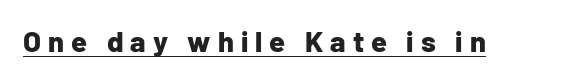
The lettering is marked with a stroke running underneath it. This sample uses a sans-serif face. Students, this is bold: see how much ink each stroke carries. Varying glyph widths throughout — classic text-font behaviour. The tracking jumps out immediately: characters are airy and widely separated.
